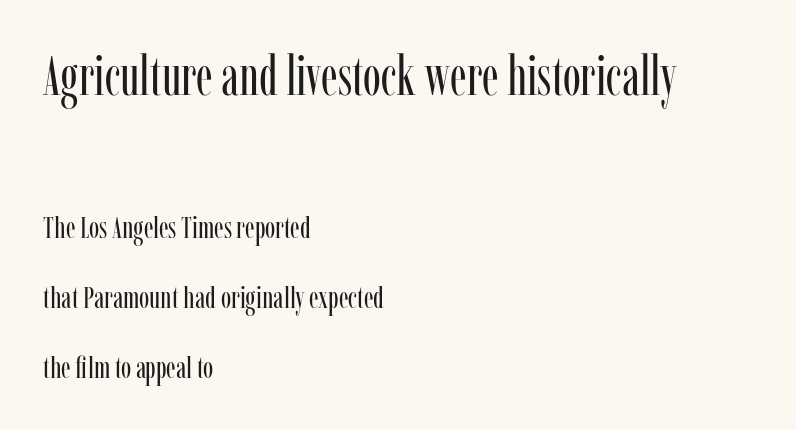
The space directly below the letters is spotless. Think of a printed novel: that variable character pitch is what you see here. Designer's note — italics off, roman on. Small tapered or slab feet sit at the stroke ends, so this counts as serif.
